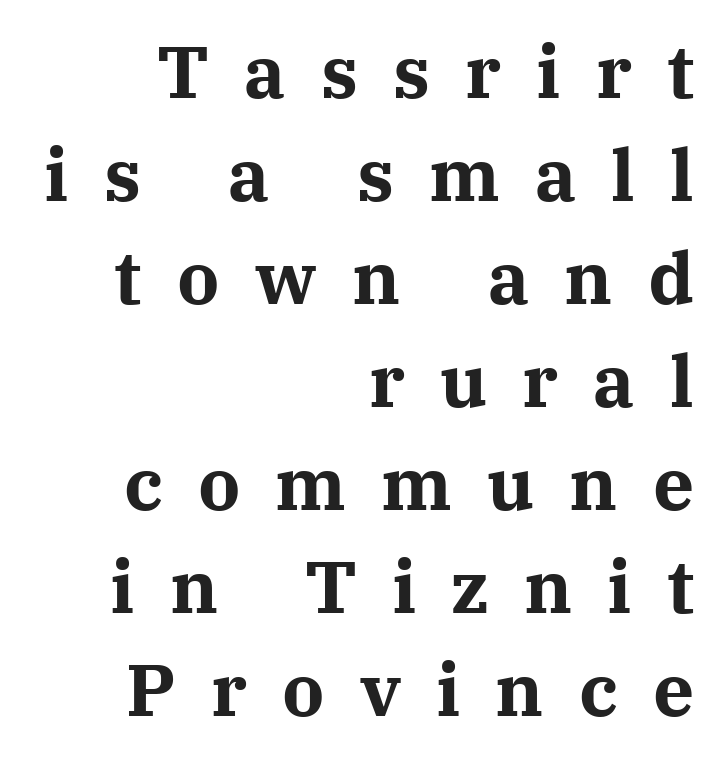
The image shows 73 px bold serif type, upright; set right-aligned, normal line spacing (1.41x), unusually wide letter spacing (+0.48 em), not underlined; medium stroke contrast and a medium x-height.
